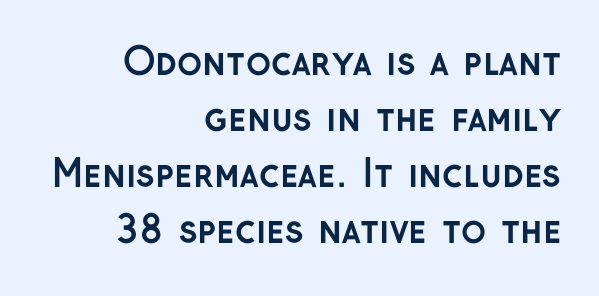
{"serif": "no", "italic": "no", "bold": "yes", "weight": "semibold", "width": "normal", "stroke_contrast": "low", "x_height": "medium", "monospaced": "no", "underline": "no", "align": "right", "line_spacing": "normal", "line_spacing_ratio": 1.51, "letter_spacing": "normal", "letter_spacing_em": 0.0, "glyph_px": 37}
